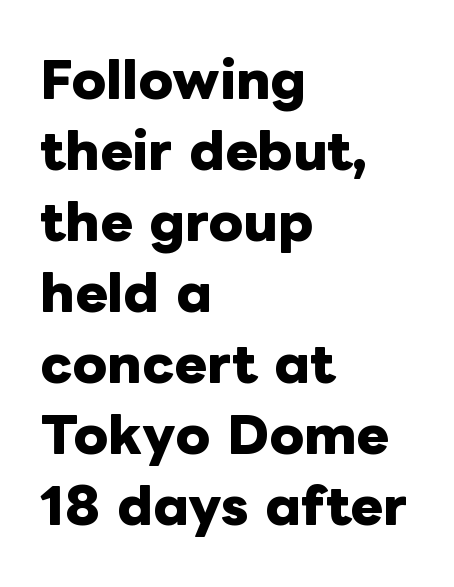
Q: Is the text bold? A: Yes.
Q: Is the text italic (slanted)? A: No, it is upright.
Q: Is the text underlined? A: No.
Q: How is the paragraph aligned? A: Left-aligned.
Q: Is the spacing between letters normal or unusually wide? A: Normal.
Q: Is the spacing between lines tight, normal or loose? A: Normal.
Q: Width (condensed, normal, or wide)? A: Normal.
Q: Stroke contrast? A: Low.
Q: x-height? A: Medium.
Q: Monospaced? A: No.
